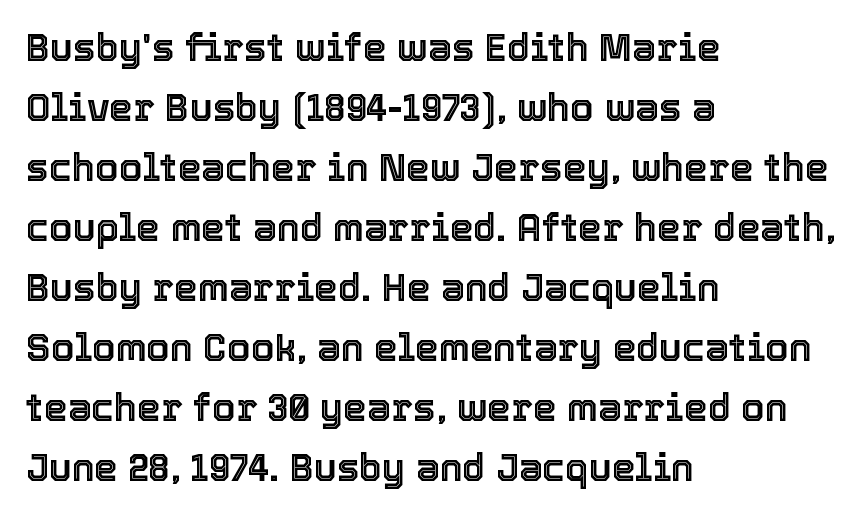
{"italic": "no", "width": "normal", "x_height": "medium", "monospaced": "no", "underline": "no", "align": "left", "line_spacing": "normal", "line_spacing_ratio": 1.58, "letter_spacing": "normal", "letter_spacing_em": 0.0, "glyph_px": 38}
